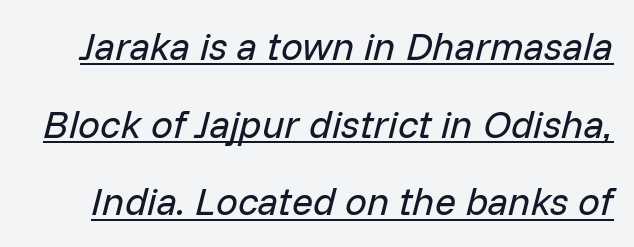
{"italic": "yes", "lean": "right", "slant_degrees": 14, "bold": "no", "weight": "regular", "width": "normal", "stroke_contrast": "low", "x_height": "medium", "monospaced": "no", "underline": "yes", "line_spacing": "loose", "line_spacing_ratio": 1.99, "letter_spacing": "normal", "letter_spacing_em": 0.0, "glyph_px": 39}
